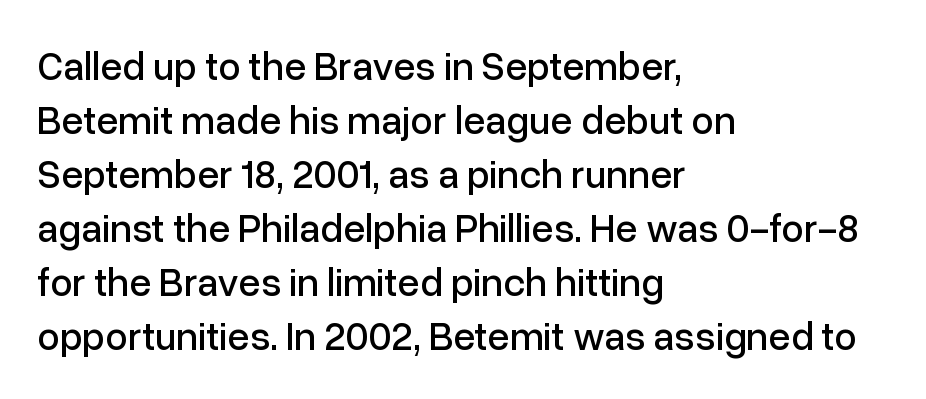
Q: Is the text italic (slanted)? A: No, it is upright.
Q: Is the typeface a serif or a sans-serif typeface? A: Sans-serif.
Q: Is the text underlined? A: No.
Q: How is the paragraph aligned? A: Left-aligned.
Q: Is the spacing between letters normal or unusually wide? A: Normal.
Q: Is the spacing between lines tight, normal or loose? A: Normal.
Q: Width (condensed, normal, or wide)? A: Normal.
Q: Stroke contrast? A: Low.
Q: x-height? A: Medium.
Q: Monospaced? A: No.
